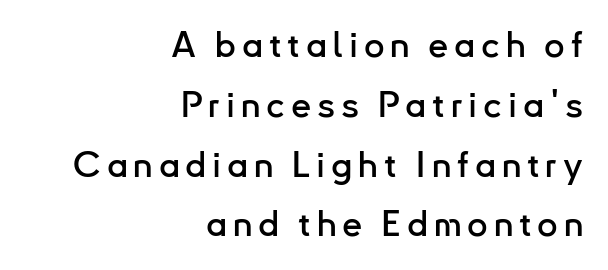
Q: Is the text italic (slanted)? A: No, it is upright.
Q: Is the typeface a serif or a sans-serif typeface? A: Sans-serif.
Q: Is the text underlined? A: No.
Q: How is the paragraph aligned? A: Right-aligned.
Q: Is the spacing between lines tight, normal or loose? A: Normal.
Q: Width (condensed, normal, or wide)? A: Normal.
Q: Stroke contrast? A: Low.
Q: x-height? A: Small.
Q: Monospaced? A: No.
